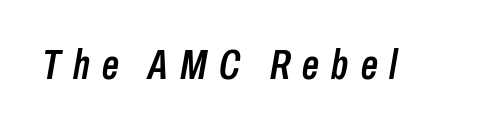
Q: Is the text italic (slanted)? A: Yes, it leans right by about 10 degrees.
Q: Is the text underlined? A: No.
Q: Is the spacing between letters normal or unusually wide? A: Unusually wide.
Q: Width (condensed, normal, or wide)? A: Condensed.
Q: Stroke contrast? A: Low.
Q: x-height? A: Medium.
Q: Monospaced? A: No.
